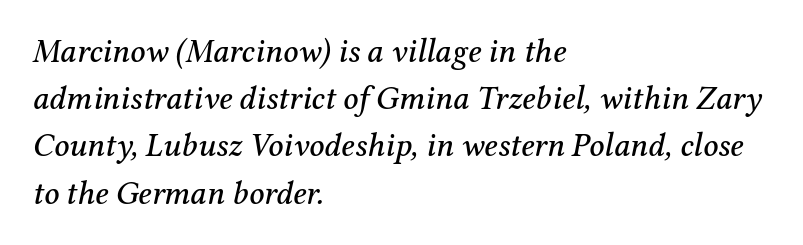
I'd call this a serif setting — the letters wear small feet. Nobody touched the tracking dial on this one. Note the varied advance widths — an 'i' is clearly narrower than an 'm'. Quick note: underline off. Regarding leading, the lines here are spaced in the standard way. Typeset ragged right — the left edge is the straight one.
